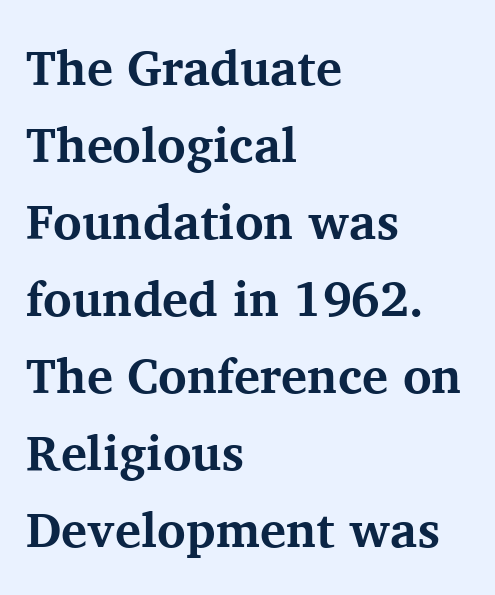
The image shows 49 px bold serif type, upright; set left-aligned, normal line spacing (1.57x), normal letter spacing, not underlined; medium stroke contrast and a medium x-height.
